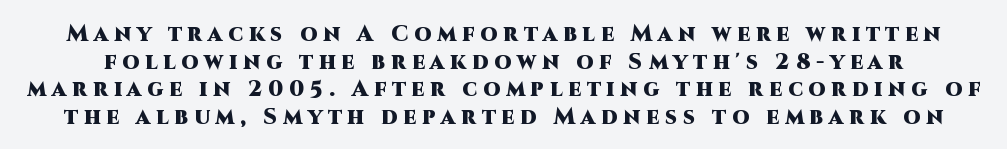
Q: Is the text bold? A: Yes.
Q: Is the text italic (slanted)? A: No, it is upright.
Q: Is the text underlined? A: No.
Q: Is the spacing between letters normal or unusually wide? A: Unusually wide.
Q: Is the spacing between lines tight, normal or loose? A: Normal.
